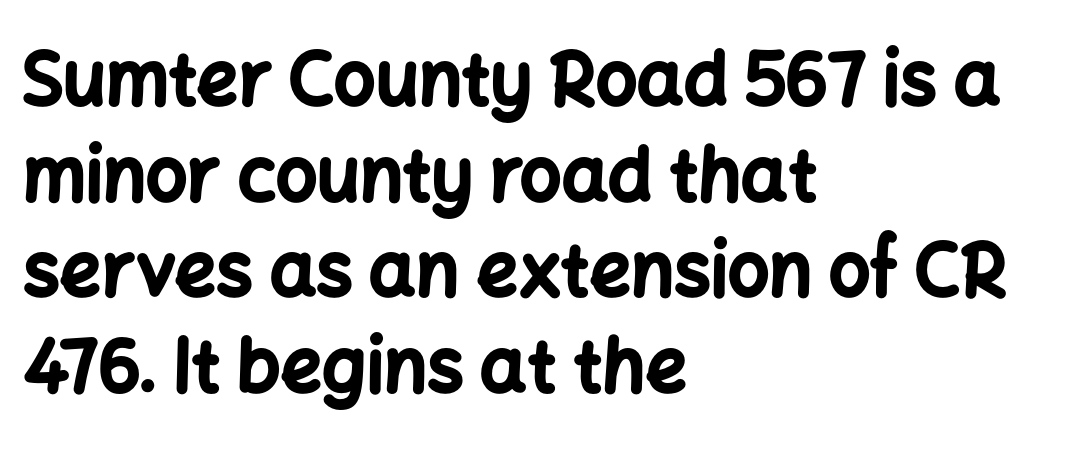
The compositor pushed each line to the left boundary. Stroke terminals: plain, sans-serif. Descenders hang freely into open space. This block has exactly the height ordinary leading produces. A typesetter would call this zero additional tracking.
